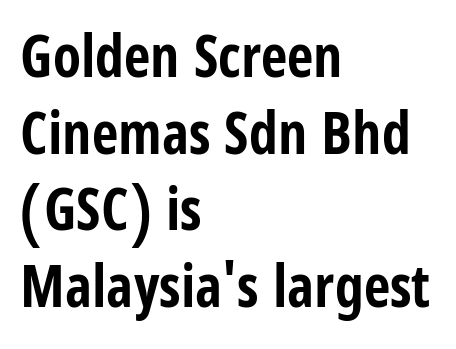
One glance says typical: line gaps are just what's usual. Note the varied advance widths — an 'i' is clearly narrower than an 'm'. The letters stand straight up with perfectly vertical stems. Does extra space separate the letters? No, they use regular spacing. Reading down the block, your eye returns to a fixed left position each line.
